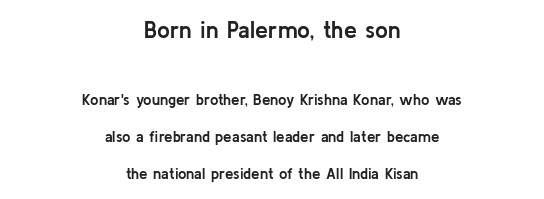
{"italic": "no", "bold": "yes", "underline": "no", "align": "center", "line_spacing": "loose", "line_spacing_ratio": 2.46, "letter_spacing": "normal", "letter_spacing_em": 0.0, "larger_block": "first", "size_ratio": 1.53, "glyph_px": 23}
